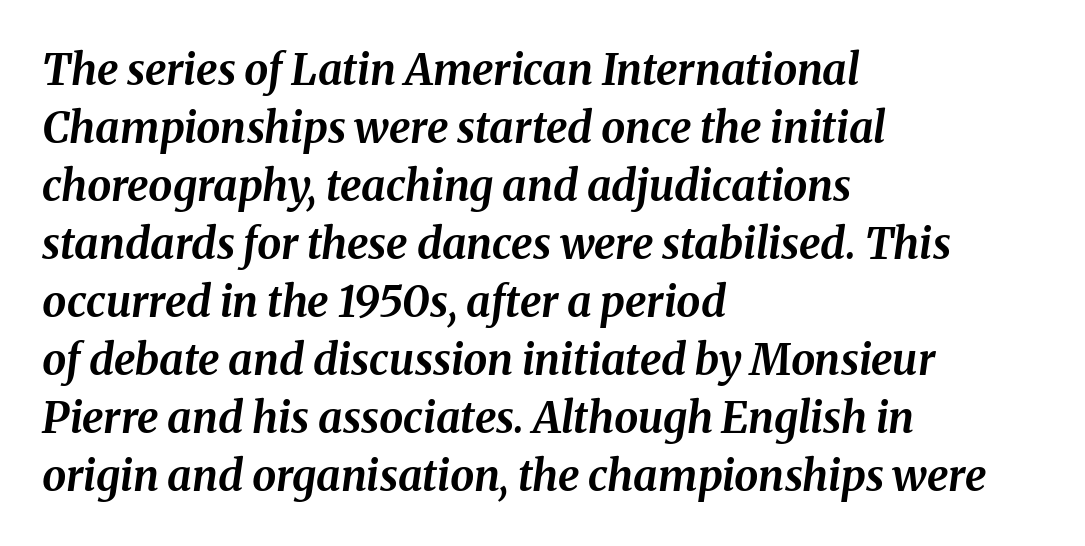
Designer's note — italics engaged. Observe the ordinary spacing: letters are neighbours, not strangers. The lines in this sample share a left origin and differ only in where they stop. The rows are spaced the way most documents space them. These lines are rendered in a variable-pitch font.
